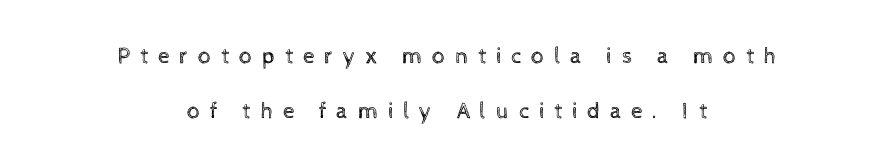
Q: Is the text bold? A: No.
Q: Is the text italic (slanted)? A: No, it is upright.
Q: Is the text underlined? A: No.
Q: How is the paragraph aligned? A: Centered.
Q: Is the spacing between letters normal or unusually wide? A: Unusually wide.
Q: Is the spacing between lines tight, normal or loose? A: Loose.
